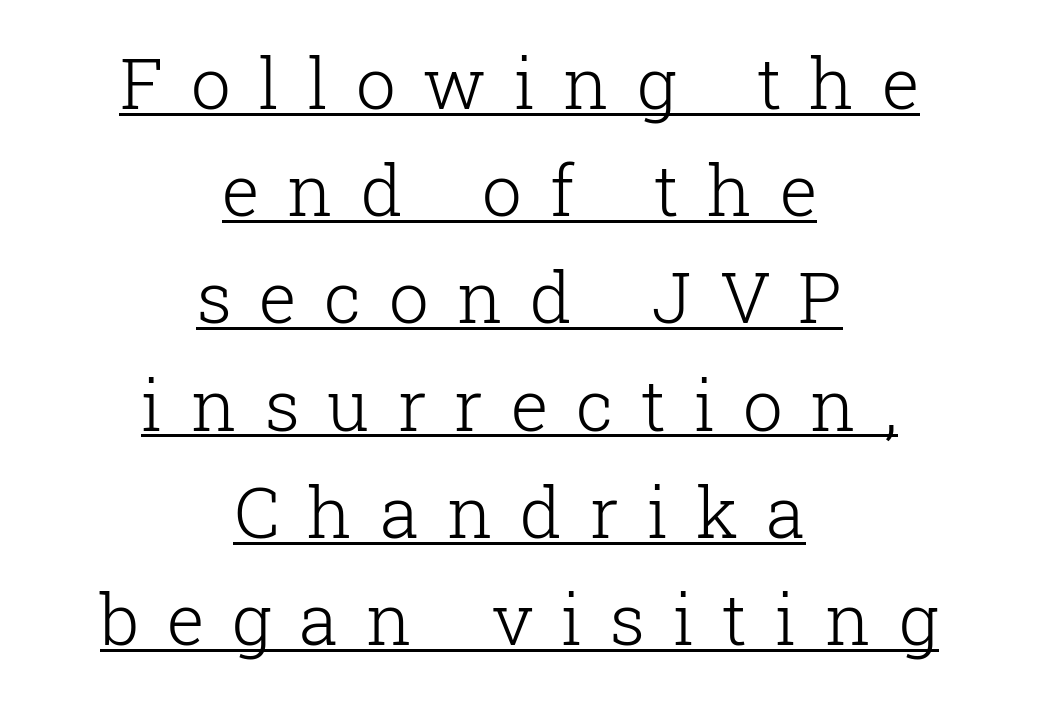
The passage shown has open, widely tracked lettering throughout. A typographer would call this underscored text. This sample is center-justified, so both line endings float freely. The letters advance in unequal steps, a hallmark of proportional type. The passage shown stacks its lines at a standard gap.
